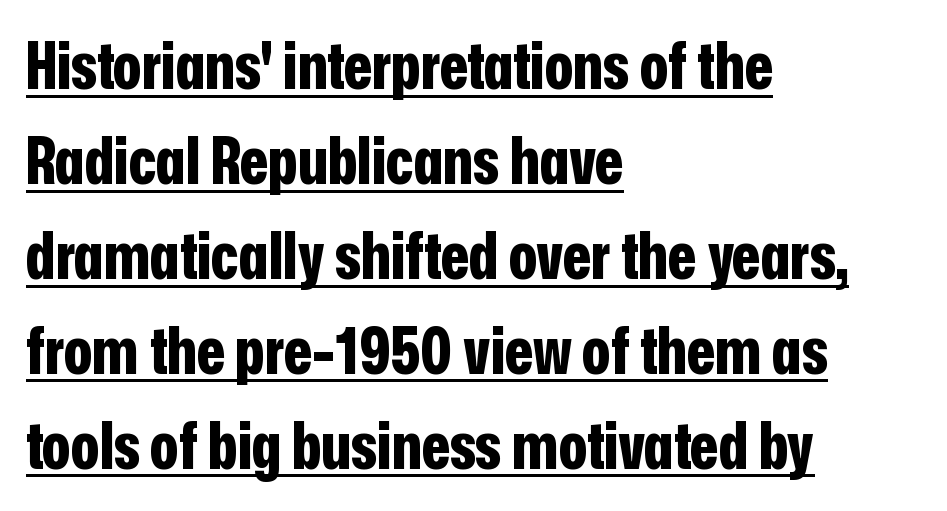
{"serif": "no", "italic": "no", "bold": "yes", "weight": "bold", "width": "condensed", "stroke_contrast": "low", "x_height": "medium", "monospaced": "no", "underline": "yes", "align": "left", "line_spacing": "normal", "line_spacing_ratio": 1.46, "letter_spacing": "normal", "letter_spacing_em": 0.0, "glyph_px": 65}
